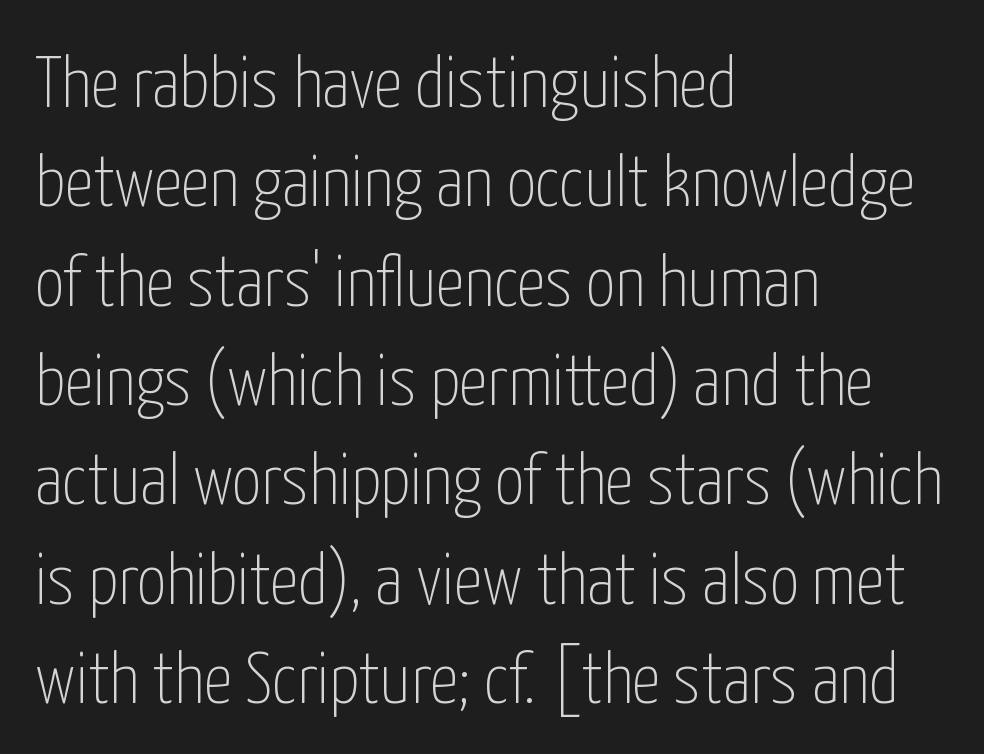
Q: Is the text bold? A: No.
Q: Is the text italic (slanted)? A: No, it is upright.
Q: Is the typeface a serif or a sans-serif typeface? A: Sans-serif.
Q: Is the text underlined? A: No.
Q: How is the paragraph aligned? A: Left-aligned.
Q: Is the spacing between letters normal or unusually wide? A: Normal.
Q: Is the spacing between lines tight, normal or loose? A: Normal.
Q: Width (condensed, normal, or wide)? A: Condensed.
Q: Stroke contrast? A: Low.
Q: x-height? A: Medium.
Q: Monospaced? A: No.
